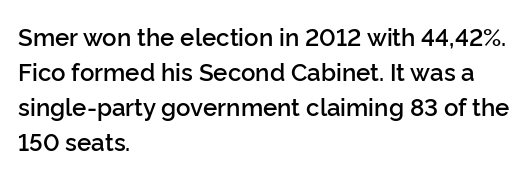
Q: Is the text bold? A: Semi-bold.
Q: Is the text italic (slanted)? A: No, it is upright.
Q: Is the text underlined? A: No.
Q: How is the paragraph aligned? A: Left-aligned.
Q: Is the spacing between letters normal or unusually wide? A: Normal.
Q: Is the spacing between lines tight, normal or loose? A: Normal.
